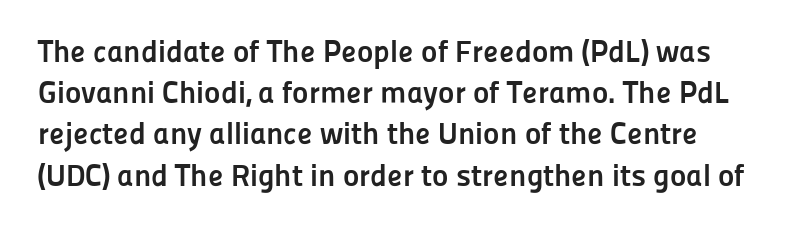
{"serif": "no", "italic": "no", "bold": "yes", "weight": "semibold", "width": "normal", "stroke_contrast": "low", "x_height": "medium", "monospaced": "no", "underline": "no", "line_spacing": "normal", "line_spacing_ratio": 1.33, "letter_spacing": "normal", "letter_spacing_em": 0.0, "glyph_px": 31}
